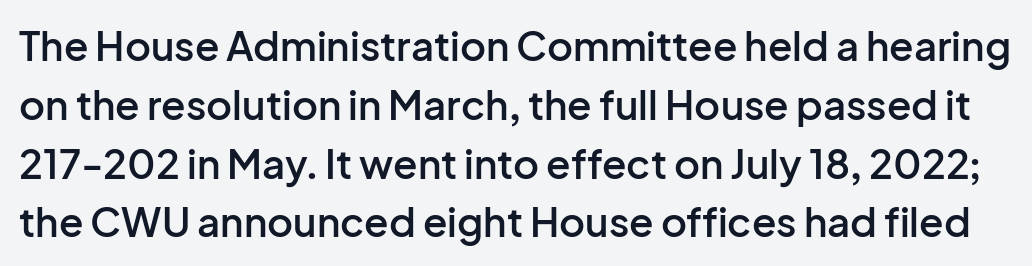
The image shows 40 px semibold sans-serif type, upright; set normal line spacing (1.47x), normal letter spacing, not underlined; low stroke contrast and a medium x-height.
